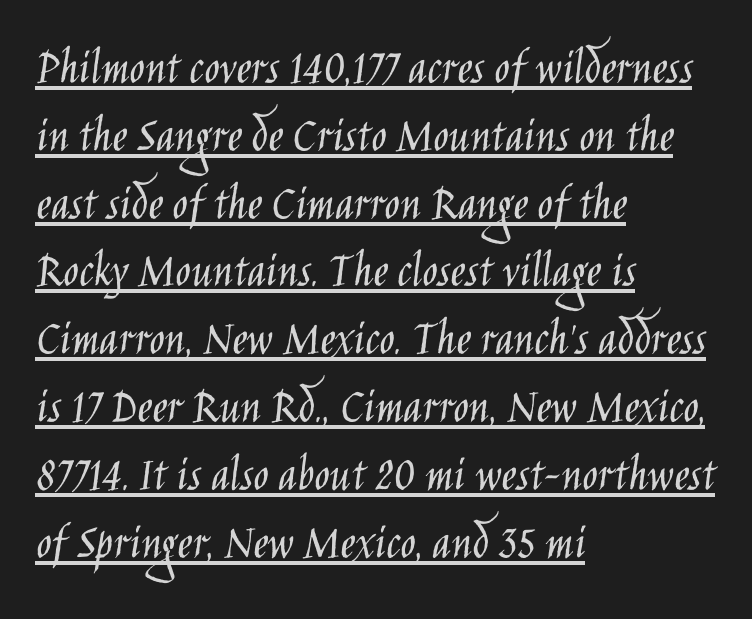
The image shows 51 px light, condensed sans-serif type; set left-aligned, normal line spacing (1.33x), normal letter spacing, underlined; low stroke contrast and a large x-height.
